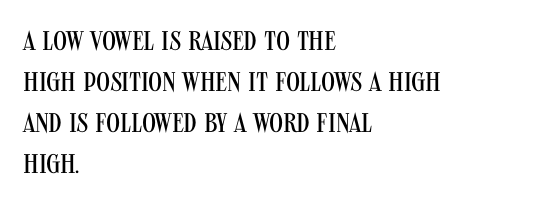
On a weight scale, this lands at 450 or below. The passage shown has conventional tracking throughout. A normal amount of white space separates one row of letters from the next. The rag falls on the right side of this text block.
